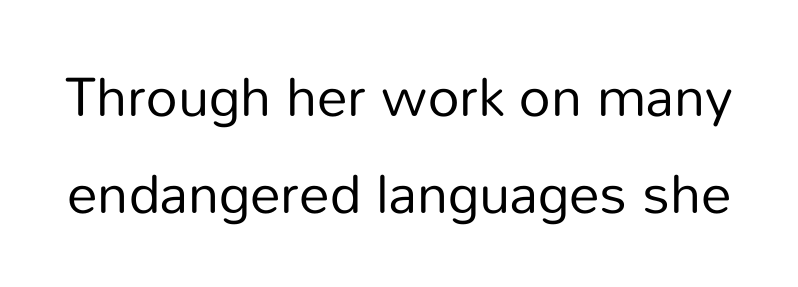
{"serif": "no", "italic": "no", "bold": "no", "weight": "regular", "width": "normal", "stroke_contrast": "low", "x_height": "medium", "monospaced": "no", "underline": "no", "line_spacing_ratio": 1.76, "letter_spacing": "normal", "letter_spacing_em": 0.0, "glyph_px": 55}
